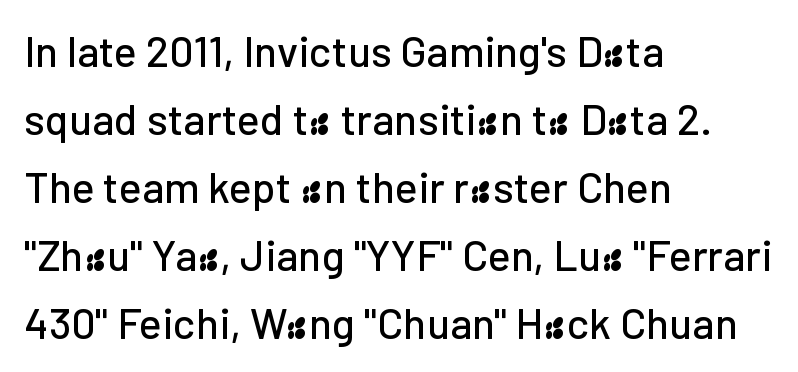
Q: Is the text italic (slanted)? A: No, it is upright.
Q: Is the typeface a serif or a sans-serif typeface? A: Sans-serif.
Q: Is the text underlined? A: No.
Q: How is the paragraph aligned? A: Left-aligned.
Q: Is the spacing between letters normal or unusually wide? A: Normal.
Q: Is the spacing between lines tight, normal or loose? A: Normal.
Q: Width (condensed, normal, or wide)? A: Normal.
Q: Stroke contrast? A: Low.
Q: x-height? A: Medium.
Q: Monospaced? A: No.
